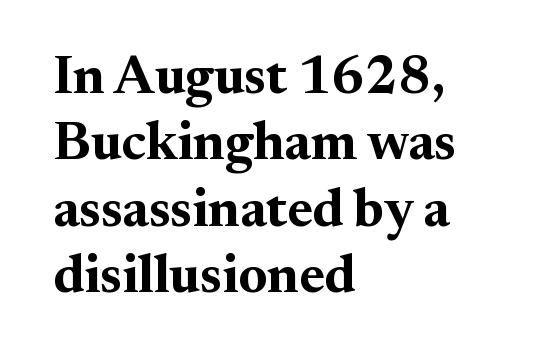
The image shows 54 px bold serif type, upright; set left-aligned, line spacing 1.23x, normal letter spacing, not underlined; medium stroke contrast and a small x-height.
